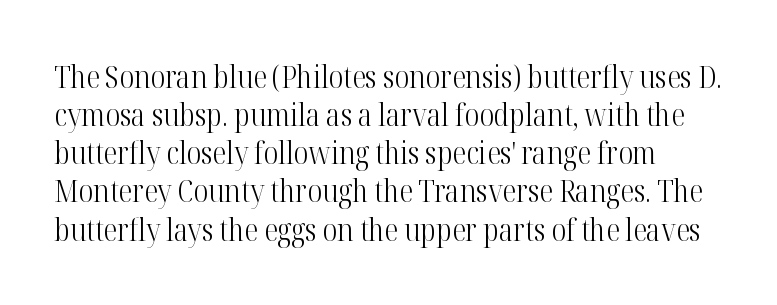
The image shows 31 px light, condensed serif type, upright; set line spacing 1.23x, normal letter spacing, not underlined; high stroke contrast and a medium x-height.
